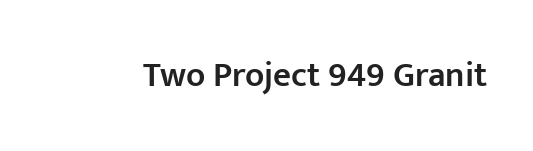
The image shows 35 px semibold sans-serif type, upright; set normal letter spacing, not underlined; low stroke contrast and a medium x-height.
